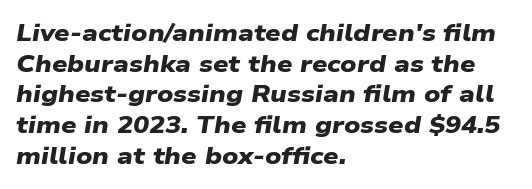
Line starts are locked; line ends wander. Underlining? Definitely not there. Is there much room between lines? A standard amount, neither cramped nor airy. You'd pick this weight for a headline — it's a proper bold.
